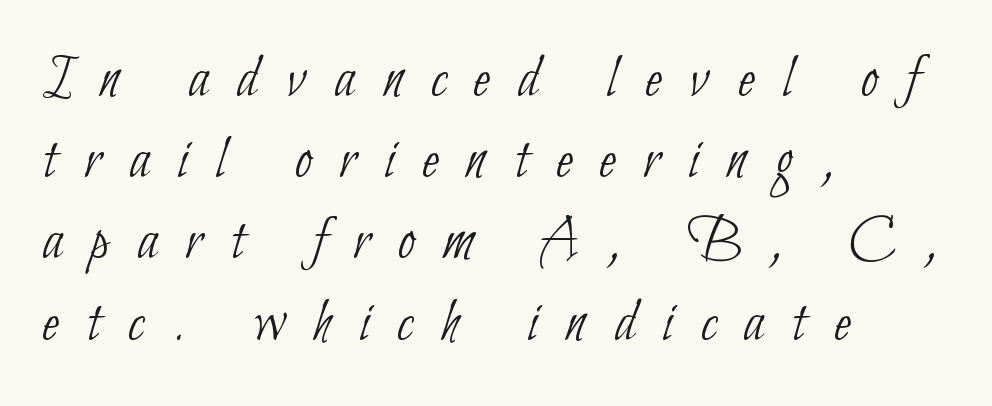
Q: Is the text bold? A: No.
Q: Is the typeface a serif or a sans-serif typeface? A: Sans-serif.
Q: Is the text underlined? A: No.
Q: How is the paragraph aligned? A: Left-aligned.
Q: Is the spacing between letters normal or unusually wide? A: Unusually wide.
Q: Is the spacing between lines tight, normal or loose? A: Normal.
Q: Width (condensed, normal, or wide)? A: Condensed.
Q: Stroke contrast? A: Low.
Q: x-height? A: Small.
Q: Monospaced? A: No.
